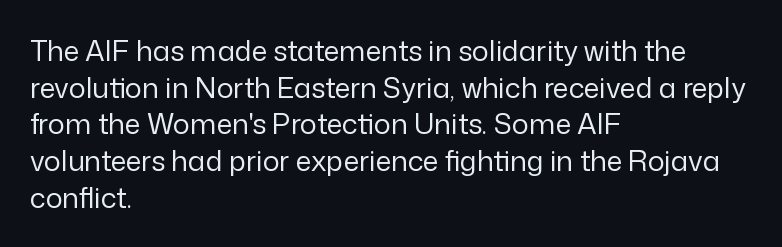
The image shows 28 px regular-weight sans-serif type, upright; set left-aligned, normal line spacing (1.31x), normal letter spacing, not underlined; low stroke contrast and a medium x-height.
